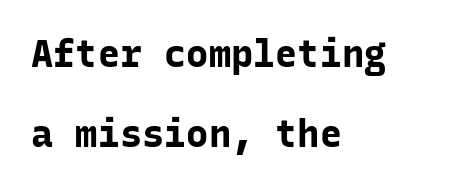
{"serif": "no", "italic": "no", "bold": "yes", "weight": "bold", "width": "normal", "stroke_contrast": "low", "x_height": "medium", "monospaced": "yes", "underline": "no", "align": "left", "line_spacing": "loose", "line_spacing_ratio": 2.15, "letter_spacing": "normal", "letter_spacing_em": 0.0, "glyph_px": 37}
